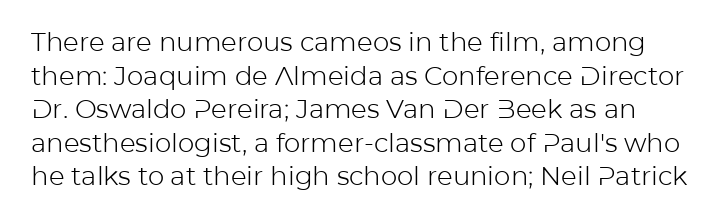
Caption: standard tracking, unaltered. Normally led — the rows are evenly, conventionally spaced. The specimen omits any rule beneath the text block's lines. The font is comparable to plain body text, perhaps lighter. The letters stand straight up with perfectly vertical stems.
